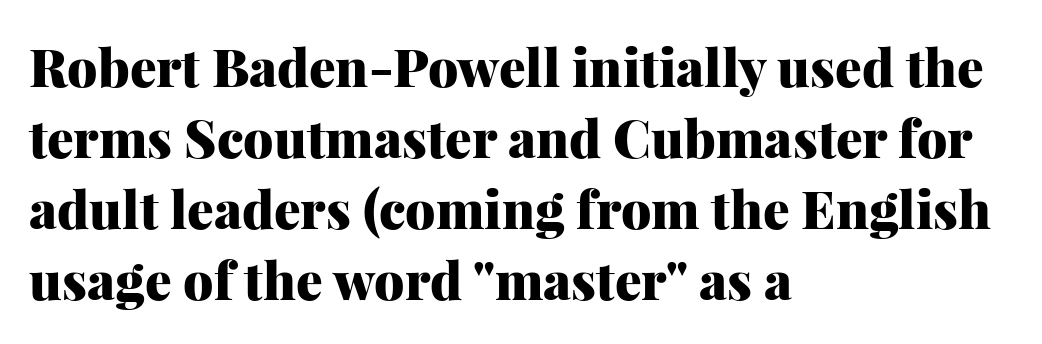
Q: Is the text bold? A: Yes.
Q: Is the text italic (slanted)? A: No, it is upright.
Q: Is the typeface a serif or a sans-serif typeface? A: Serif.
Q: Is the text underlined? A: No.
Q: How is the paragraph aligned? A: Left-aligned.
Q: Is the spacing between letters normal or unusually wide? A: Normal.
Q: Is the spacing between lines tight, normal or loose? A: Normal.
Q: Width (condensed, normal, or wide)? A: Normal.
Q: Stroke contrast? A: Medium.
Q: x-height? A: Medium.
Q: Monospaced? A: No.
